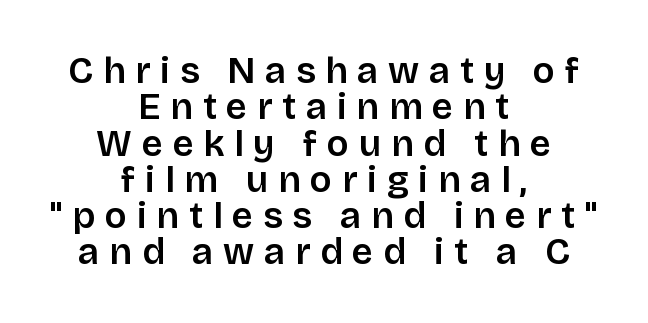
Q: Is the text italic (slanted)? A: No, it is upright.
Q: Is the typeface a serif or a sans-serif typeface? A: Sans-serif.
Q: Is the text underlined? A: No.
Q: How is the paragraph aligned? A: Centered.
Q: Is the spacing between letters normal or unusually wide? A: Unusually wide.
Q: Is the spacing between lines tight, normal or loose? A: Tight.
Q: Width (condensed, normal, or wide)? A: Normal.
Q: Stroke contrast? A: Low.
Q: x-height? A: Large.
Q: Monospaced? A: No.
